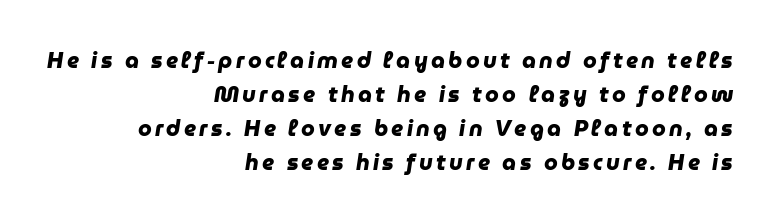
{"bold": "yes", "underline": "no", "align": "right", "line_spacing": "normal", "line_spacing_ratio": 1.55, "glyph_px": 22}
